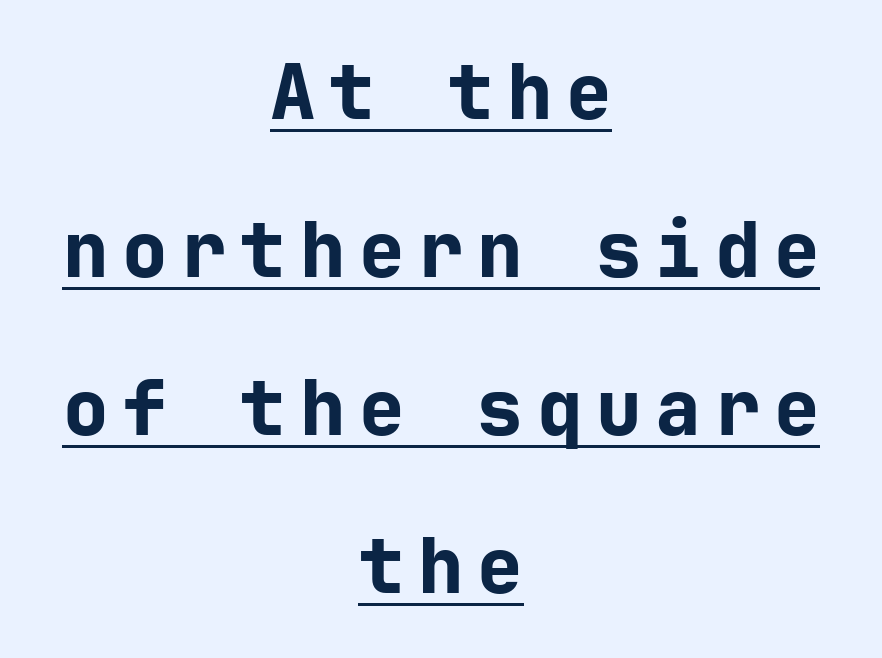
Q: Is the text bold? A: Yes.
Q: Is the text italic (slanted)? A: No, it is upright.
Q: Is the typeface a serif or a sans-serif typeface? A: Sans-serif.
Q: Is the text underlined? A: Yes.
Q: How is the paragraph aligned? A: Centered.
Q: Is the spacing between lines tight, normal or loose? A: Loose.
Q: Width (condensed, normal, or wide)? A: Normal.
Q: Stroke contrast? A: Low.
Q: x-height? A: Medium.
